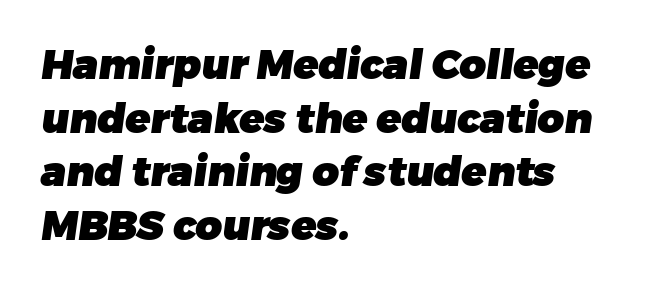
The image shows 41 px heavy sans-serif type; set left-aligned, normal line spacing (1.31x), normal letter spacing, not underlined; low stroke contrast and a medium x-height.
